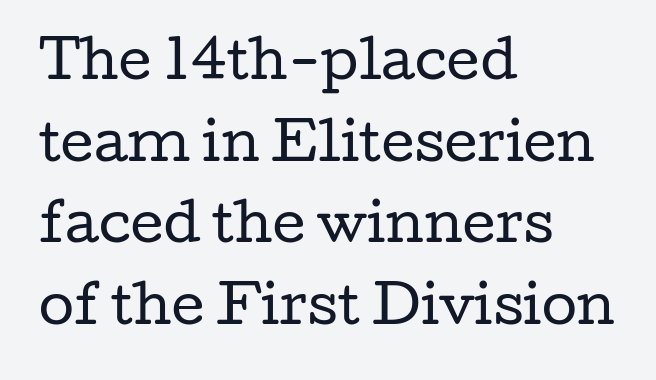
Q: Is the text bold? A: No.
Q: Is the text italic (slanted)? A: No, it is upright.
Q: Is the typeface a serif or a sans-serif typeface? A: Serif.
Q: Is the text underlined? A: No.
Q: How is the paragraph aligned? A: Left-aligned.
Q: Is the spacing between letters normal or unusually wide? A: Normal.
Q: Is the spacing between lines tight, normal or loose? A: Normal.
Q: Width (condensed, normal, or wide)? A: Wide.
Q: Stroke contrast? A: Low.
Q: x-height? A: Medium.
Q: Monospaced? A: No.
